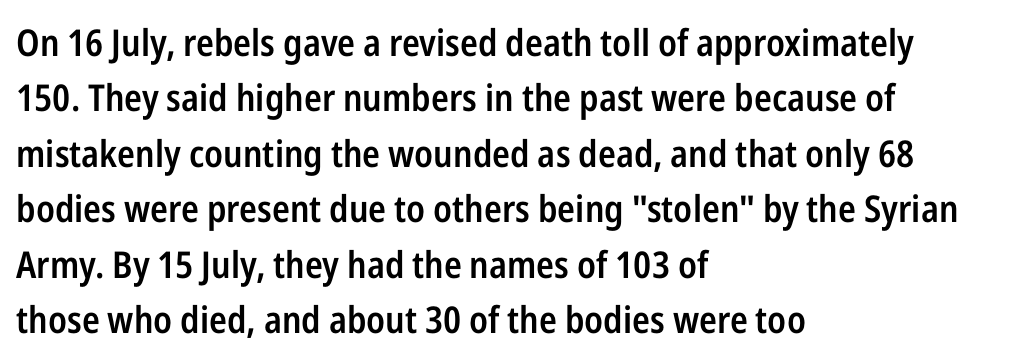
Line starts are locked; line ends wander. Every stem runs plumb, perpendicular to the baseline. A sans-serif font was chosen for this passage. How heavy is the stroke? Medium-heavy — a semibold, shy of bold. Character widths vary here, with narrow letters taking less room than wide ones. What's the leading like? Ordinary, nothing unusual.
